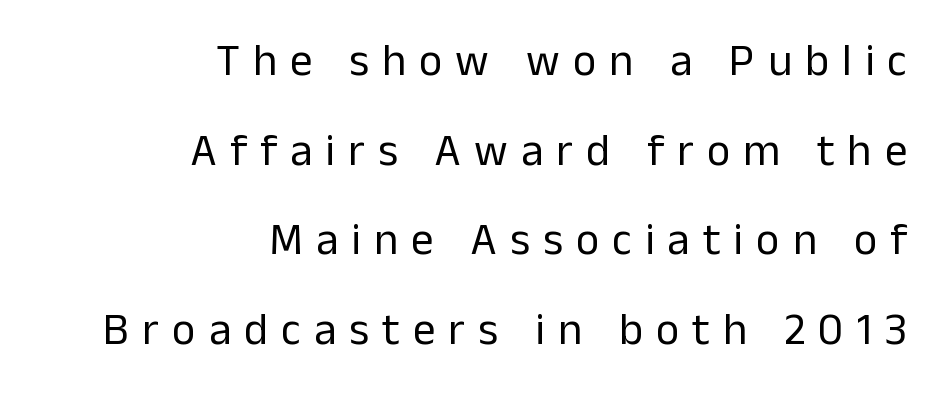
Q: Is the text bold? A: No.
Q: Is the text italic (slanted)? A: No, it is upright.
Q: Is the typeface a serif or a sans-serif typeface? A: Sans-serif.
Q: Is the text underlined? A: No.
Q: How is the paragraph aligned? A: Right-aligned.
Q: Is the spacing between letters normal or unusually wide? A: Unusually wide.
Q: Is the spacing between lines tight, normal or loose? A: Loose.
Q: Width (condensed, normal, or wide)? A: Normal.
Q: Stroke contrast? A: Low.
Q: x-height? A: Medium.
Q: Monospaced? A: No.
